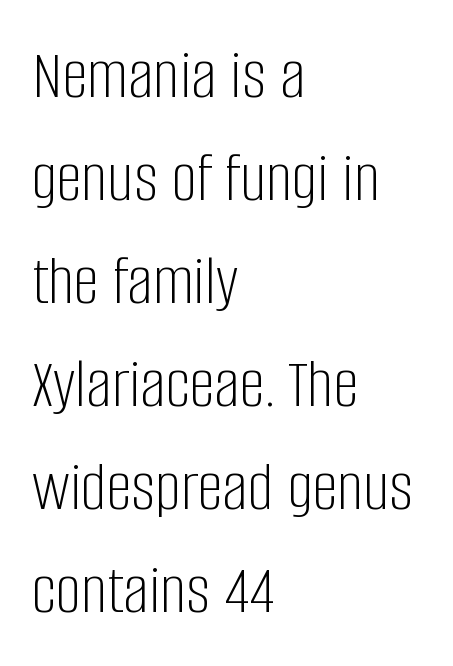
{"serif": "no", "italic": "no", "bold": "no", "weight": "light", "width": "condensed", "stroke_contrast": "low", "x_height": "large", "monospaced": "no", "underline": "no", "align": "left", "line_spacing": "normal", "line_spacing_ratio": 1.43, "letter_spacing": "normal", "letter_spacing_em": 0.0, "glyph_px": 72}
